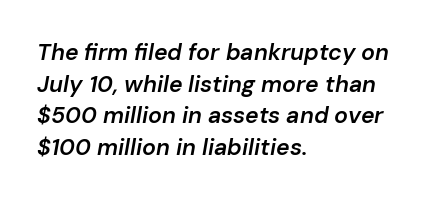
The axis of the letterforms is tilted away from vertical. The tracking reads as untouched default to a designer's eye. The ragged edge is on the right, which tells us the setting is flush left. On the weight axis this lands at semibold, roughly 600.
